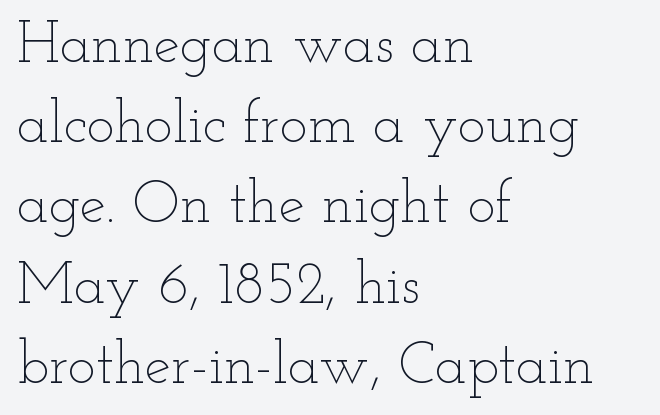
{"italic": "no", "bold": "no", "weight": "thin", "width": "wide", "stroke_contrast": "low", "x_height": "small", "monospaced": "no", "underline": "no", "align": "left", "line_spacing": "normal", "line_spacing_ratio": 1.36, "letter_spacing": "normal", "letter_spacing_em": 0.0, "glyph_px": 59}
